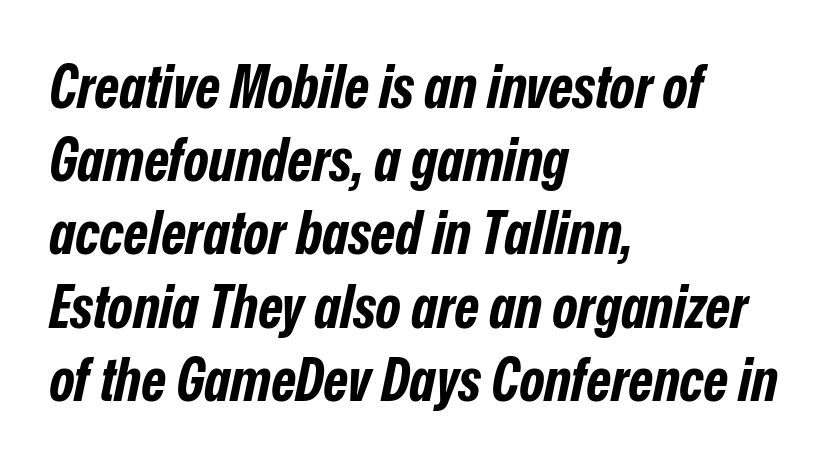
{"italic": "yes", "lean": "right", "slant_degrees": 12, "bold": "yes", "weight": "bold", "width": "condensed", "stroke_contrast": "low", "x_height": "medium", "monospaced": "no", "underline": "no", "align": "left", "line_spacing_ratio": 1.22, "letter_spacing": "normal", "letter_spacing_em": 0.0, "glyph_px": 60}
